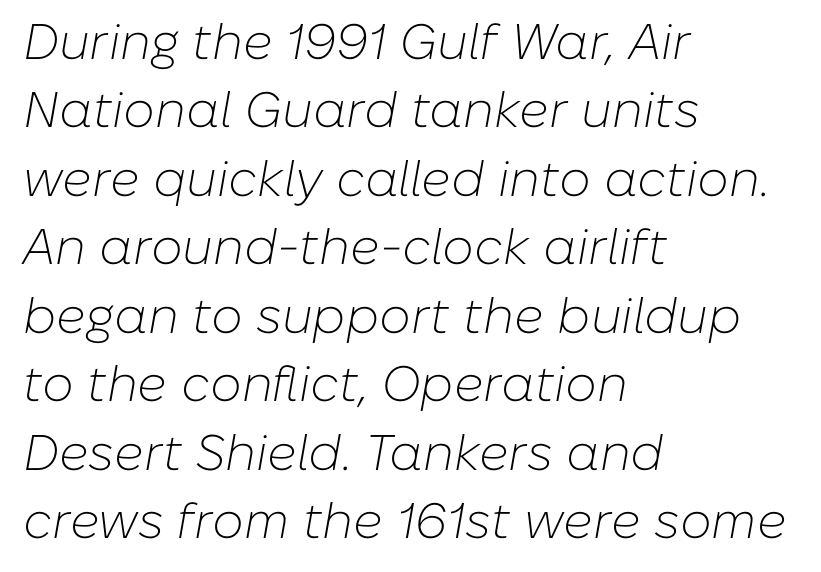
The image shows 50 px light type, italic (leaning right); set left-aligned, normal line spacing (1.37x), normal letter spacing, not underlined; low stroke contrast and a medium x-height.
